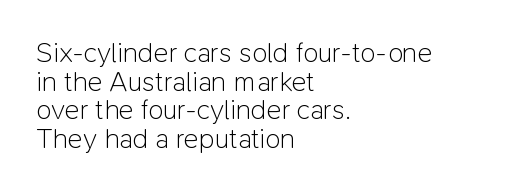
These lines huddle together more closely than default settings would place them. This sample uses an upright cut, with every glyph sitting square on the baseline. The letterforms sit at book weight or below. The horizontal fit of the characters is conventional and even. Think of a printed novel: that variable character pitch is what you see here.
